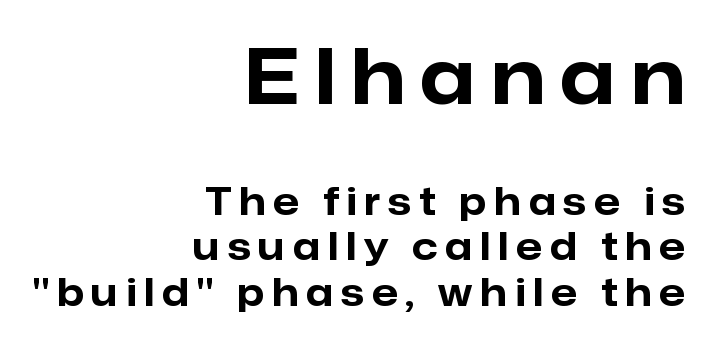
Q: Is the text bold? A: Yes.
Q: Is the text italic (slanted)? A: No, it is upright.
Q: Is the typeface a serif or a sans-serif typeface? A: Sans-serif.
Q: Is the text underlined? A: No.
Q: How is the paragraph aligned? A: Right-aligned.
Q: Is the spacing between letters normal or unusually wide? A: Unusually wide.
Q: Which block of text is set in a larger size, the first (top) or the second (bottom)? A: The first (top) one.
Q: Width (condensed, normal, or wide)? A: Normal.
Q: Stroke contrast? A: Low.
Q: x-height? A: Medium.
Q: Monospaced? A: No.
